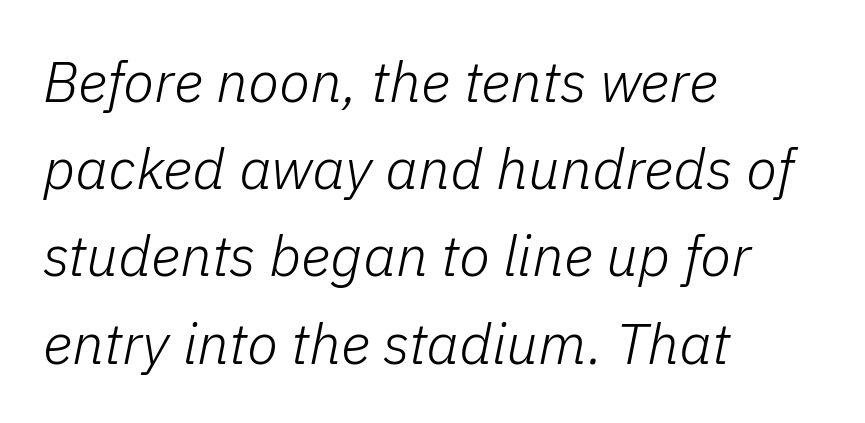
Q: Is the text bold? A: No.
Q: Is the text italic (slanted)? A: Yes, it leans right by about 11 degrees.
Q: Is the text underlined? A: No.
Q: How is the paragraph aligned? A: Left-aligned.
Q: Is the spacing between letters normal or unusually wide? A: Normal.
Q: Is the spacing between lines tight, normal or loose? A: Normal.
Q: Width (condensed, normal, or wide)? A: Normal.
Q: Stroke contrast? A: Low.
Q: x-height? A: Medium.
Q: Monospaced? A: No.
